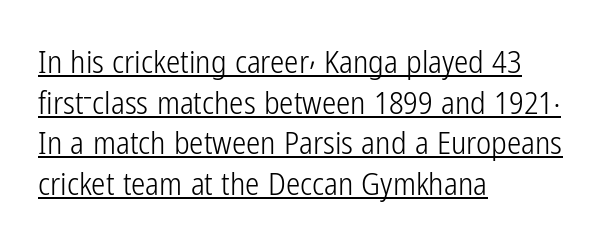
Q: Is the text bold? A: No.
Q: Is the text italic (slanted)? A: No, it is upright.
Q: Is the typeface a serif or a sans-serif typeface? A: Sans-serif.
Q: Is the text underlined? A: Yes.
Q: How is the paragraph aligned? A: Left-aligned.
Q: Is the spacing between letters normal or unusually wide? A: Normal.
Q: Is the spacing between lines tight, normal or loose? A: Normal.
Q: Width (condensed, normal, or wide)? A: Condensed.
Q: Stroke contrast? A: Low.
Q: x-height? A: Medium.
Q: Monospaced? A: No.
